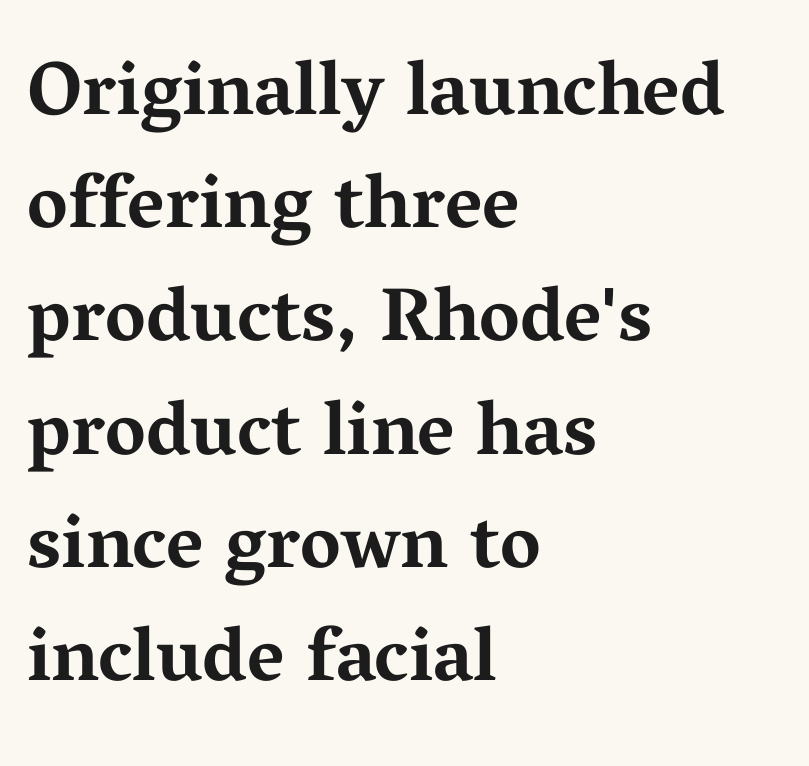
{"serif": "yes", "italic": "no", "bold": "yes", "weight": "bold", "width": "wide", "stroke_contrast": "medium", "x_height": "medium", "monospaced": "no", "underline": "no", "align": "left", "line_spacing": "normal", "line_spacing_ratio": 1.49, "letter_spacing": "normal", "letter_spacing_em": 0.0, "glyph_px": 76}
